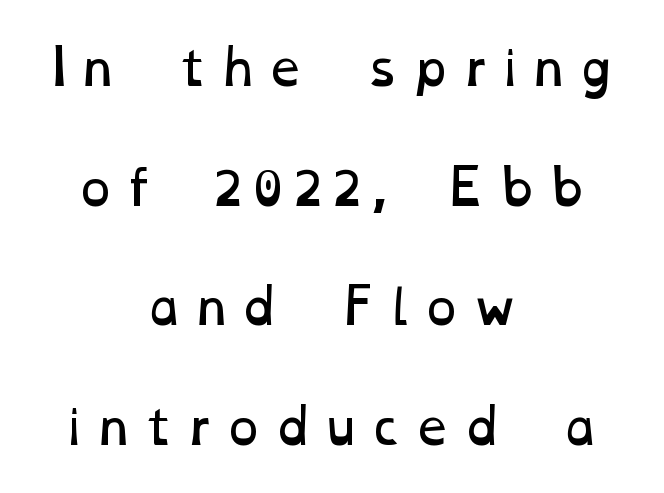
A typesetter would call this leading open, well beyond the default. Stems here are at most as thick as an everyday book face. Caption: multi-line text, centered on the measure. The area under the type is left untouched.
